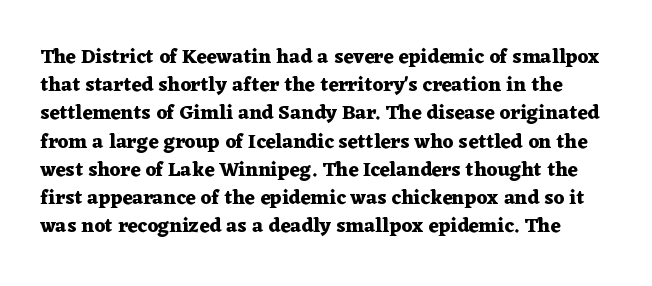
Q: Is the text bold? A: Yes.
Q: Is the text italic (slanted)? A: No, it is upright.
Q: Is the text underlined? A: No.
Q: Is the spacing between letters normal or unusually wide? A: Normal.
Q: Is the spacing between lines tight, normal or loose? A: Normal.
